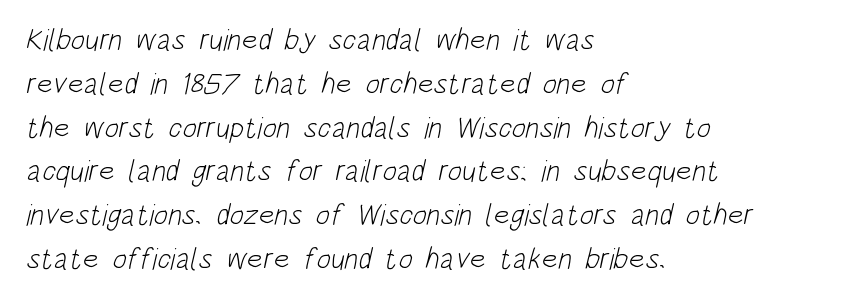
The image shows 30 px light, condensed sans-serif type; set left-aligned, normal line spacing (1.46x), normal letter spacing, not underlined; low stroke contrast and a large x-height.
